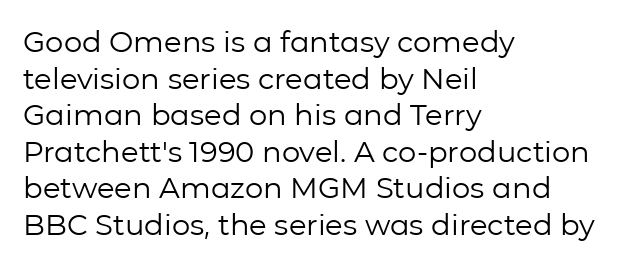
The letters advance in unequal steps, a hallmark of proportional type. The string is rendered with underlining switched off. The axis of the letterforms is exactly vertical. Honestly, the letter spacing is just normal — you wouldn't notice it. No chunkiness to these letters — they're not bold. The rendering uses a moderate line-height, typical for paragraphs.
